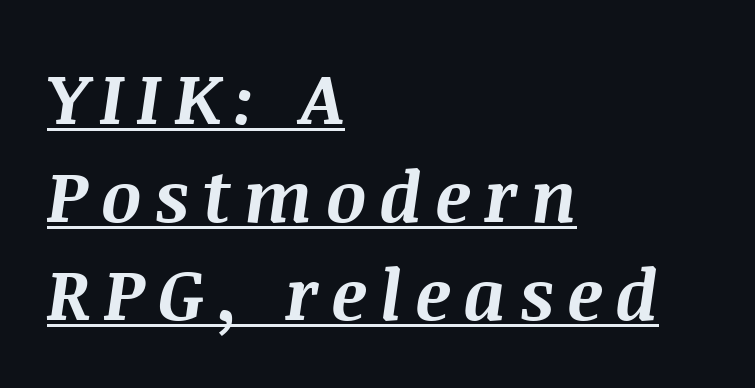
{"italic": "yes", "lean": "right", "slant_degrees": 8, "bold": "yes", "weight": "bold", "width": "normal", "stroke_contrast": "medium", "x_height": "large", "monospaced": "no", "underline": "yes", "align": "left", "line_spacing": "normal", "line_spacing_ratio": 1.38, "glyph_px": 71}
